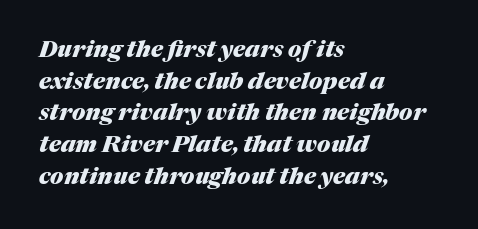
Its strokes are broad and dark, the hallmark of bold type. Clear beneath every line of the passage. Caption: multi-line text, flush left, ragged right. The passage shown leans; its letterforms are oblique. Baseline-to-baseline distance is the conventional proportion of letter height.
